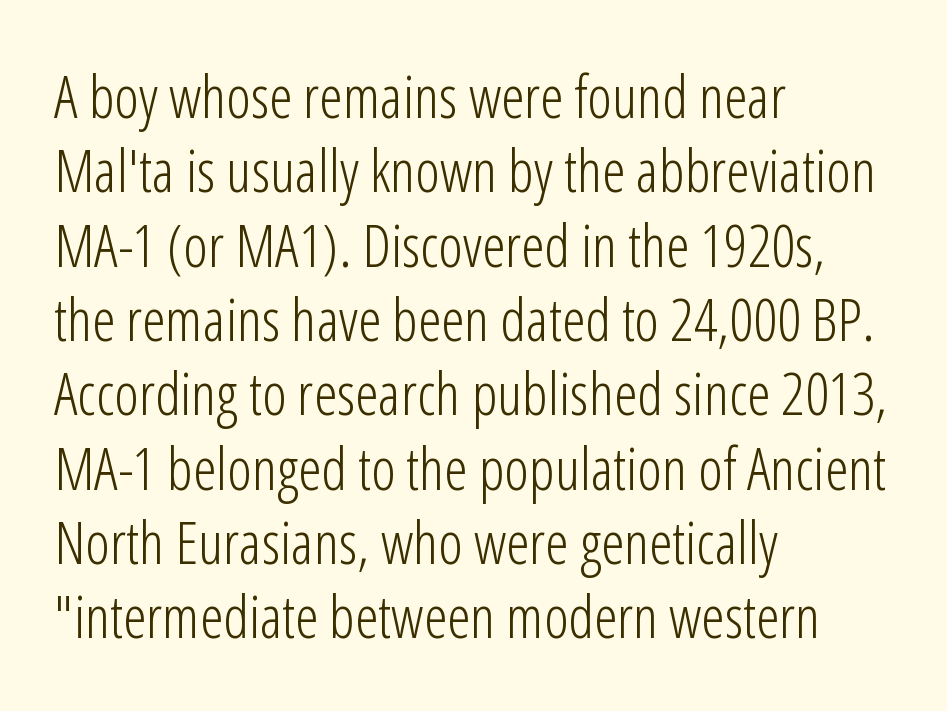
The rendering anchors every line to the left-hand side. Plain, unruled lines of type. Heaviness? Minimal to ordinary, like unemphasized prose. The specimen reads as upright at a glance. Does extra space separate the letters? No, they use regular spacing. The passage shown is typed in a proportional face where columns would drift.
